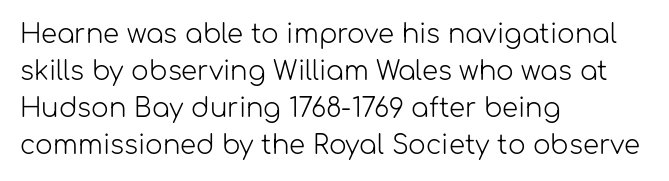
Q: Is the text bold? A: No.
Q: Is the text italic (slanted)? A: No, it is upright.
Q: Is the text underlined? A: No.
Q: How is the paragraph aligned? A: Left-aligned.
Q: Is the spacing between letters normal or unusually wide? A: Normal.
Q: Is the spacing between lines tight, normal or loose? A: Normal.
